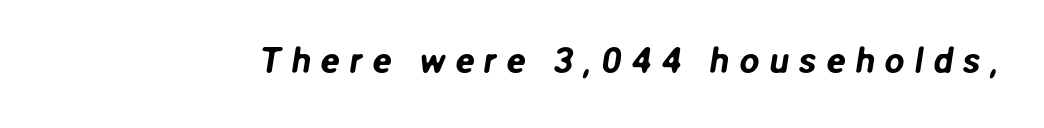
This sample uses expanded letter spacing, leaving extra air between glyphs. A clean baseline with only descenders dipping below it. Looks like regular typesetting: each glyph gets only the width it needs. Stroke terminals: plain, sans-serif.
